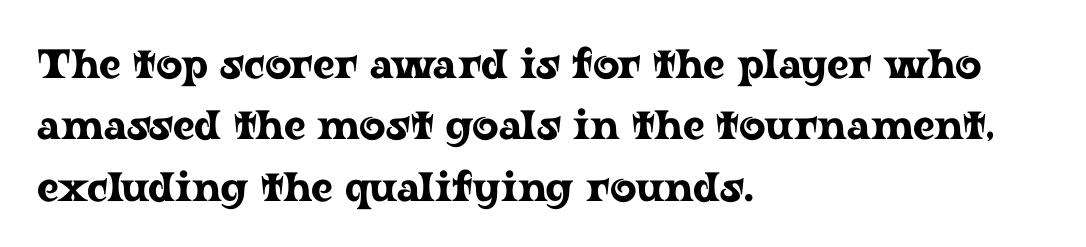
Q: Is the text italic (slanted)? A: No, it is upright.
Q: Is the typeface a serif or a sans-serif typeface? A: Serif.
Q: Is the text underlined? A: No.
Q: How is the paragraph aligned? A: Left-aligned.
Q: Is the spacing between letters normal or unusually wide? A: Normal.
Q: Is the spacing between lines tight, normal or loose? A: Normal.
Q: Width (condensed, normal, or wide)? A: Wide.
Q: Stroke contrast? A: Low.
Q: x-height? A: Medium.
Q: Monospaced? A: No.
